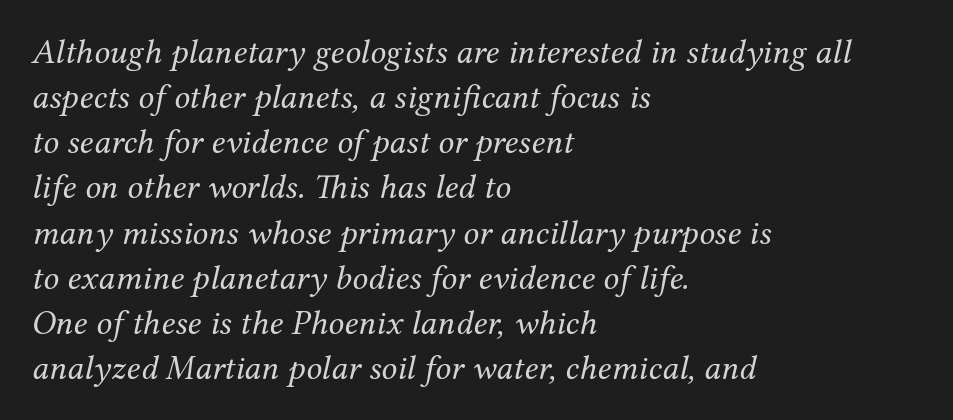
{"serif": "yes", "italic": "yes", "lean": "right", "slant_degrees": 12, "bold": "no", "weight": "regular", "width": "normal", "stroke_contrast": "medium", "x_height": "medium", "monospaced": "no", "underline": "no", "align": "left", "line_spacing": "normal", "line_spacing_ratio": 1.29, "letter_spacing": "normal", "letter_spacing_em": 0.0, "glyph_px": 35}
